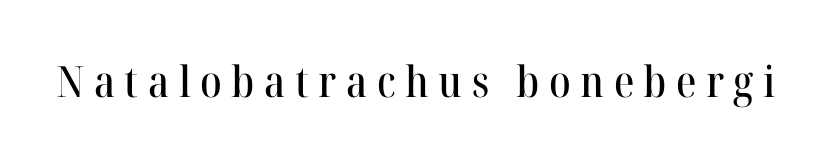
{"serif": "yes", "italic": "no", "width": "normal", "stroke_contrast": "high", "x_height": "medium", "monospaced": "no", "underline": "no", "letter_spacing": "wide", "letter_spacing_em": 0.22, "glyph_px": 43}
